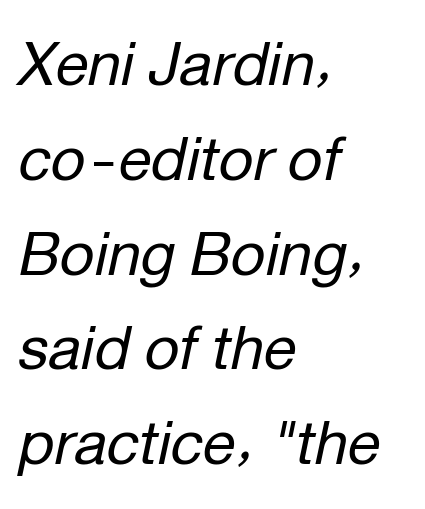
The image shows 60 px regular-weight type, italic (leaning right); set left-aligned, normal line spacing (1.58x), normal letter spacing, not underlined; low stroke contrast and a medium x-height.
